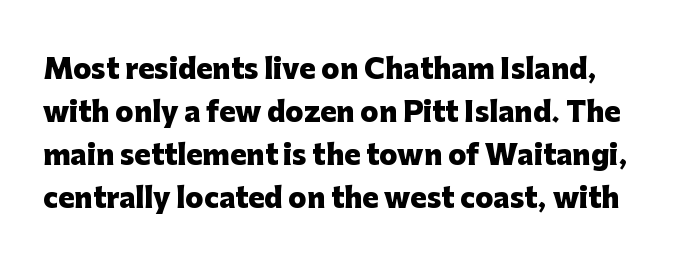
The image shows 27 px bold type, upright; set normal line spacing (1.59x), normal letter spacing, not underlined.
